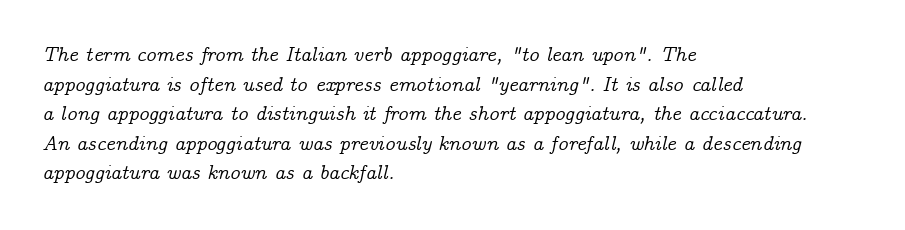
The letters sit at their default tracking, neither squeezed nor spread. The letters are slanted; this is an italic face. Line beginnings align vertically; line endings do not. The designer left line spacing at the default.
